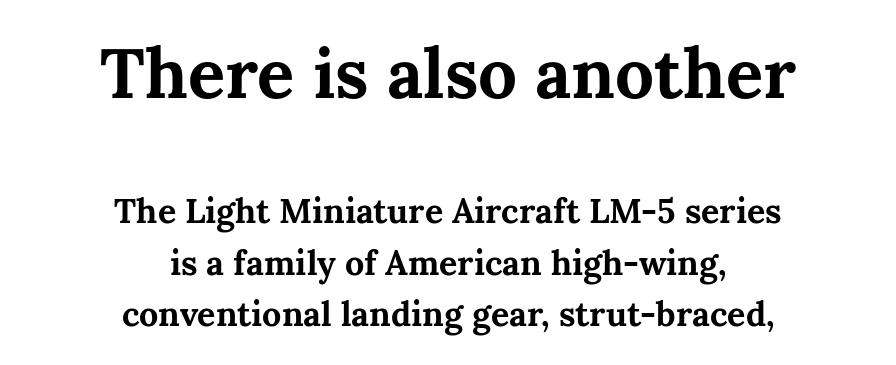
Q: Is the text bold? A: Yes.
Q: Is the text italic (slanted)? A: No, it is upright.
Q: Is the typeface a serif or a sans-serif typeface? A: Serif.
Q: Is the text underlined? A: No.
Q: How is the paragraph aligned? A: Centered.
Q: Is the spacing between letters normal or unusually wide? A: Normal.
Q: Is the spacing between lines tight, normal or loose? A: Normal.
Q: Which block of text is set in a larger size, the first (top) or the second (bottom)? A: The first (top) one.
Q: Width (condensed, normal, or wide)? A: Normal.
Q: Stroke contrast? A: Medium.
Q: x-height? A: Medium.
Q: Monospaced? A: No.
